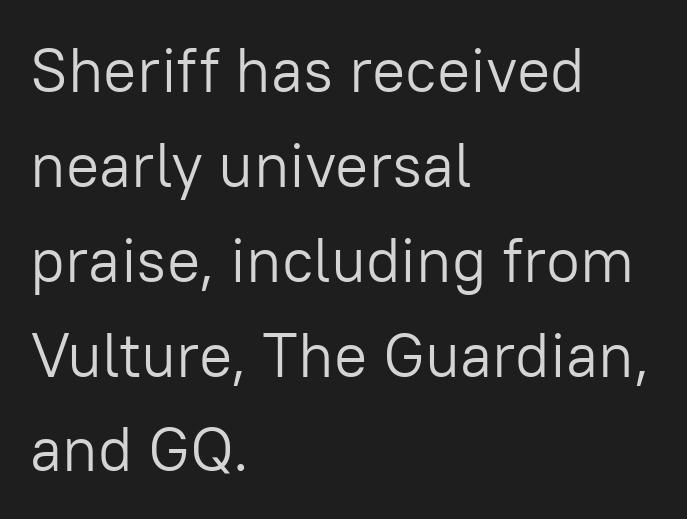
{"serif": "no", "italic": "no", "bold": "no", "weight": "light", "width": "normal", "stroke_contrast": "low", "x_height": "medium", "monospaced": "no", "underline": "no", "align": "left", "line_spacing": "normal", "line_spacing_ratio": 1.53, "letter_spacing": "normal", "letter_spacing_em": 0.0, "glyph_px": 62}
